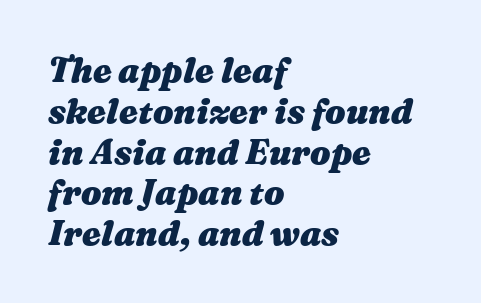
{"italic": "yes", "lean": "right", "slant_degrees": 16, "bold": "yes", "weight": "heavy", "width": "wide", "stroke_contrast": "medium", "x_height": "medium", "monospaced": "no", "underline": "no", "align": "left", "line_spacing_ratio": 1.2, "letter_spacing": "normal", "letter_spacing_em": 0.0, "glyph_px": 34}
